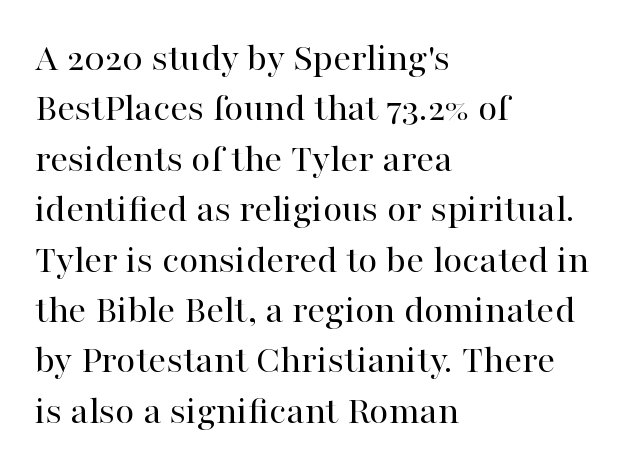
A typesetter would call this zero additional tracking. The type sits square on the baseline with zero lean. Only glyphs here, with clear space below each row. The ragged edge is on the right, which tells us the setting is flush left.
